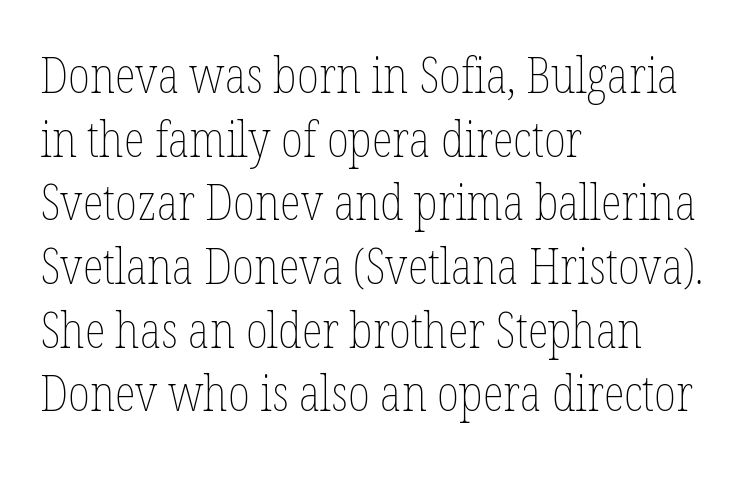
The image shows 49 px thin, condensed type, upright; set left-aligned, normal line spacing (1.3x), normal letter spacing, not underlined; low stroke contrast and a medium x-height.
